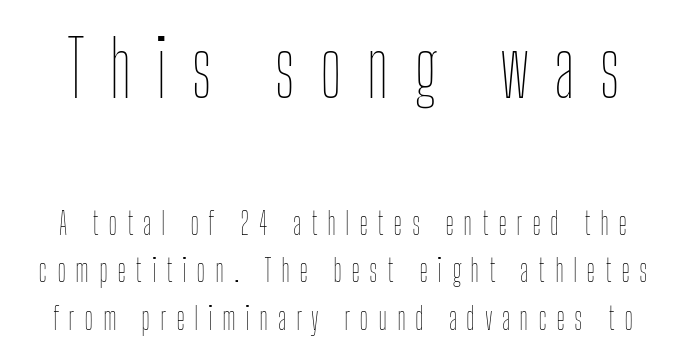
The image shows 78 px thin, condensed type, upright; set normal line spacing (1.54x), unusually wide letter spacing (+0.3 em), not underlined; the first (top) block is 2.52x larger; low stroke contrast and a medium x-height.
